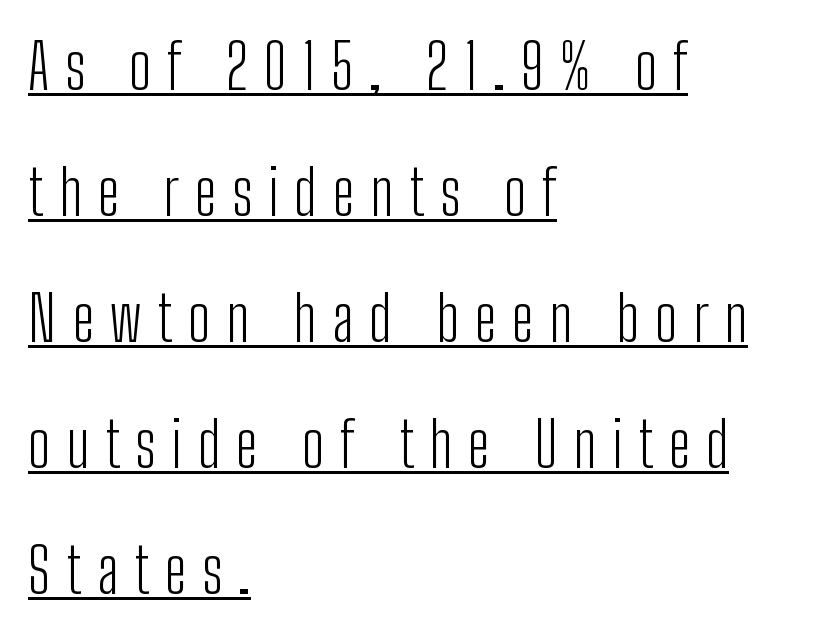
{"serif": "no", "italic": "no", "bold": "no", "weight": "light", "width": "condensed", "stroke_contrast": "low", "x_height": "medium", "monospaced": "no", "underline": "yes", "align": "left", "line_spacing": "loose", "line_spacing_ratio": 2.0, "letter_spacing": "wide", "letter_spacing_em": 0.25, "glyph_px": 63}
